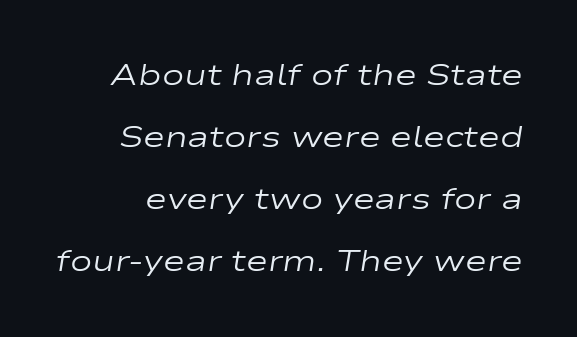
The image shows 30 px regular-weight, wide type, italic (leaning right); set loose line spacing (2.07x), normal letter spacing, not underlined; low stroke contrast and a medium x-height.
